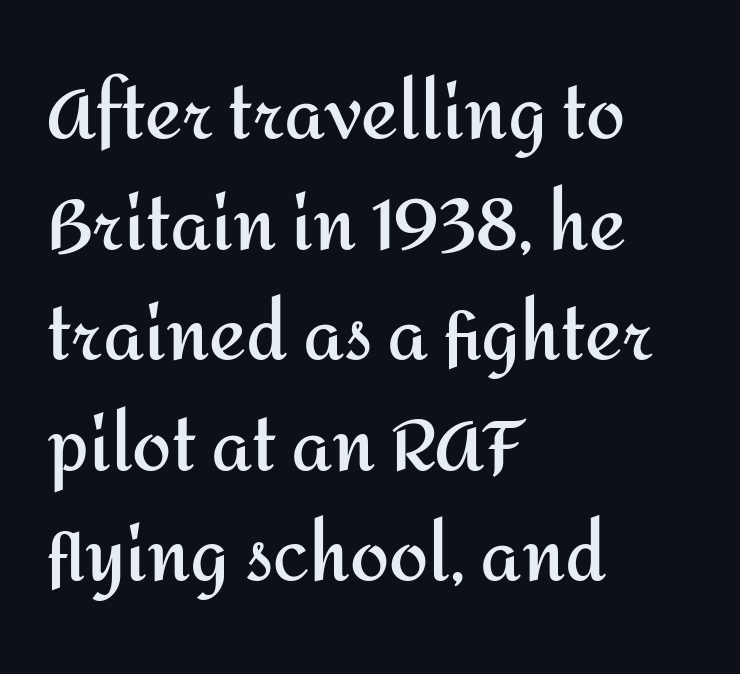
The image shows 70 px semibold sans-serif type, upright; set left-aligned, normal line spacing (1.58x), normal letter spacing, not underlined; medium stroke contrast and a medium x-height.
